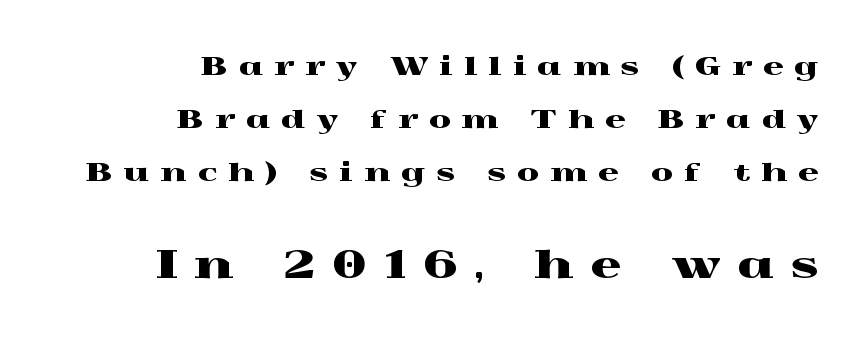
The image shows 38 px wide serif type, upright; set right-aligned, loose line spacing (2.12x), unusually wide letter spacing (+0.46 em), not underlined; the second (bottom) block is 1.52x larger; a medium x-height.
